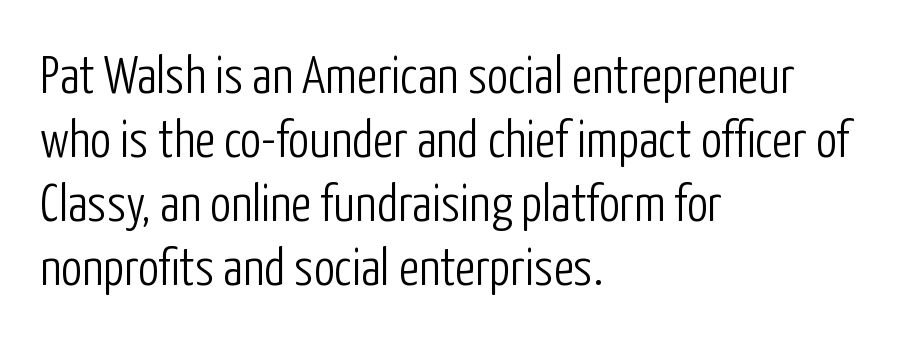
{"serif": "no", "italic": "no", "bold": "no", "weight": "light", "width": "condensed", "stroke_contrast": "low", "x_height": "medium", "monospaced": "no", "underline": "no", "align": "left", "line_spacing_ratio": 1.21, "letter_spacing": "normal", "letter_spacing_em": 0.0, "glyph_px": 53}
